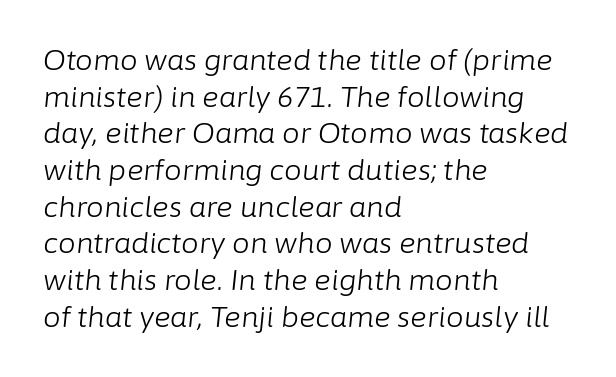
Note the varied advance widths — an 'i' is clearly narrower than an 'm'. This rendering leaves character spacing at its baseline value. Decoration check: the copy has no underline. The space between consecutive lines is moderate. These lines are set flush left with a ragged right edge. Slanted lettering throughout.
